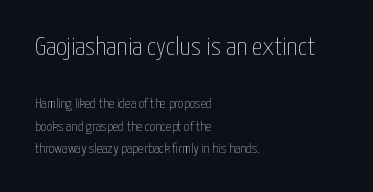
Q: Is the text bold? A: No.
Q: Is the text italic (slanted)? A: No, it is upright.
Q: Is the text underlined? A: No.
Q: How is the paragraph aligned? A: Left-aligned.
Q: Is the spacing between letters normal or unusually wide? A: Normal.
Q: Is the spacing between lines tight, normal or loose? A: Normal.
Q: Which block of text is set in a larger size, the first (top) or the second (bottom)? A: The first (top) one.
